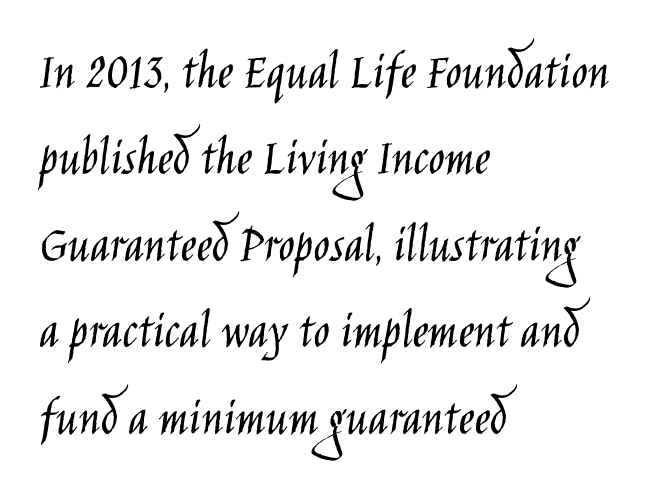
{"serif": "no", "bold": "no", "weight": "light", "width": "condensed", "stroke_contrast": "low", "x_height": "large", "monospaced": "no", "underline": "no", "align": "left", "line_spacing": "normal", "line_spacing_ratio": 1.6, "letter_spacing": "normal", "letter_spacing_em": 0.0, "glyph_px": 54}
